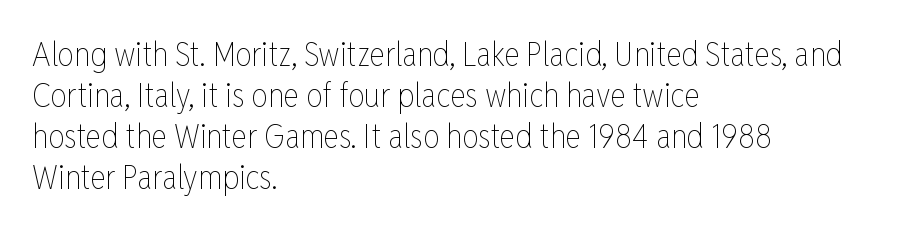
The image shows 33 px thin, condensed type, upright; set left-aligned, line spacing 1.24x, normal letter spacing, not underlined; low stroke contrast and a medium x-height.
